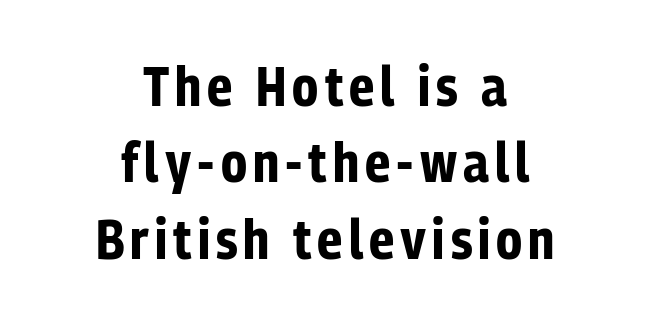
Q: Is the text bold? A: Yes.
Q: Is the text italic (slanted)? A: No, it is upright.
Q: Is the typeface a serif or a sans-serif typeface? A: Sans-serif.
Q: Is the text underlined? A: No.
Q: How is the paragraph aligned? A: Centered.
Q: Is the spacing between lines tight, normal or loose? A: Normal.
Q: Width (condensed, normal, or wide)? A: Condensed.
Q: Stroke contrast? A: Low.
Q: x-height? A: Medium.
Q: Monospaced? A: No.
